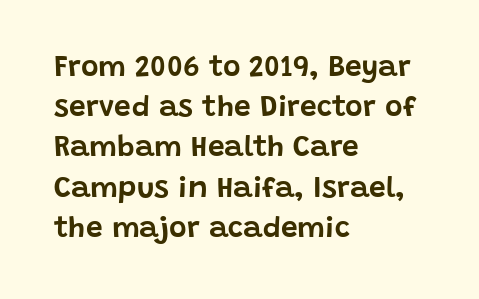
Q: Is the text italic (slanted)? A: No, it is upright.
Q: Is the typeface a serif or a sans-serif typeface? A: Sans-serif.
Q: Is the text underlined? A: No.
Q: How is the paragraph aligned? A: Left-aligned.
Q: Is the spacing between letters normal or unusually wide? A: Normal.
Q: Is the spacing between lines tight, normal or loose? A: Normal.
Q: Width (condensed, normal, or wide)? A: Normal.
Q: Stroke contrast? A: Low.
Q: x-height? A: Large.
Q: Monospaced? A: No.
